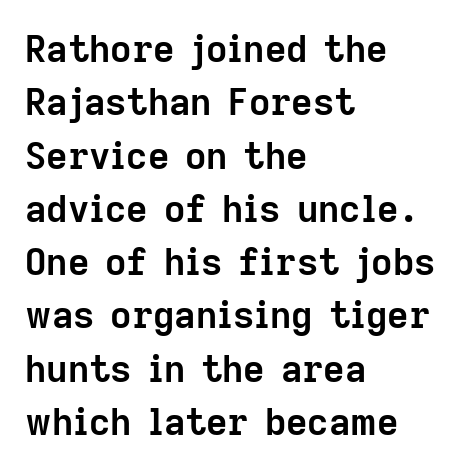
The typesetting leans heavy: a genuine bold. A roman cut, with each character standing at attention. The designer left line spacing at the default. Short and long lines alike share a common starting point at left.
